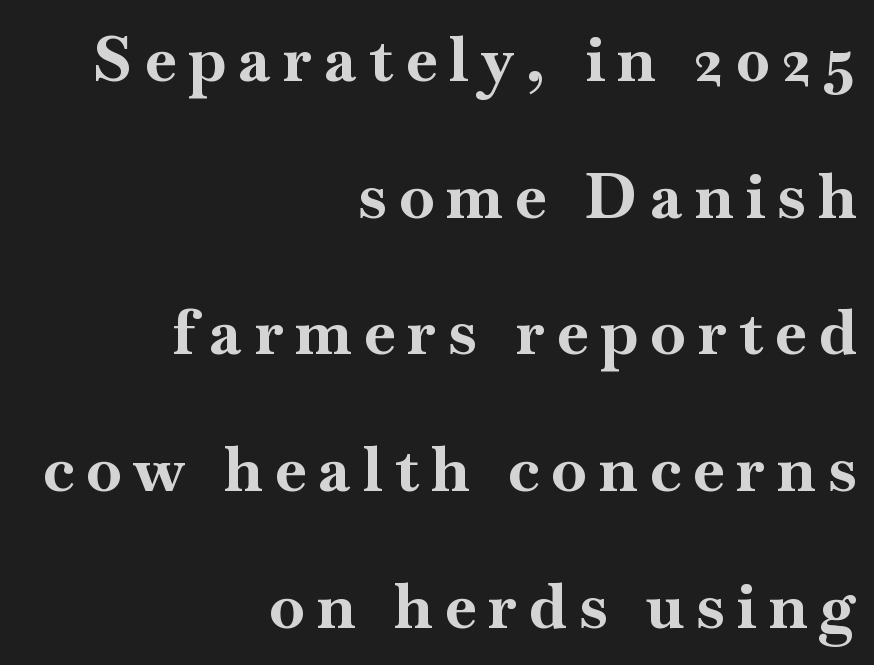
{"serif": "yes", "italic": "no", "bold": "yes", "weight": "bold", "width": "normal", "stroke_contrast": "high", "x_height": "small", "monospaced": "no", "underline": "no", "align": "right", "line_spacing": "loose", "line_spacing_ratio": 2.17, "letter_spacing": "wide", "letter_spacing_em": 0.2, "glyph_px": 63}
